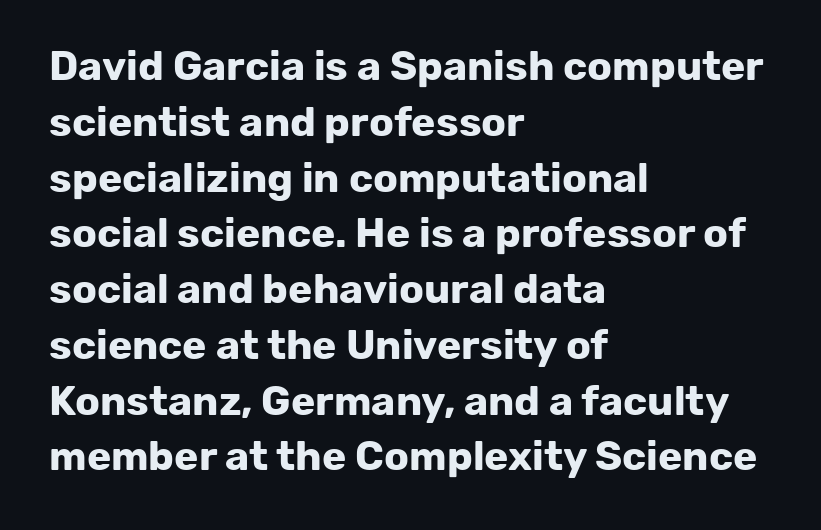
The strip under each line holds only bare page. When letters stand straight like this, we call the style roman or upright. Line beginnings align vertically; line endings do not. These lines sit exactly where default settings would place them. Short note: letters normally spaced.
